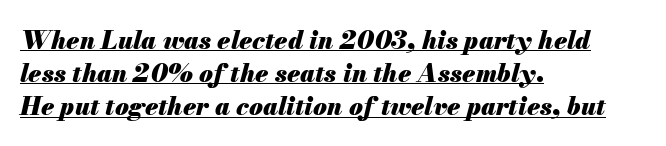
Q: Is the text bold? A: Yes.
Q: Is the text italic (slanted)? A: Yes, it leans right by about 13 degrees.
Q: Is the text underlined? A: Yes.
Q: How is the paragraph aligned? A: Left-aligned.
Q: Is the spacing between letters normal or unusually wide? A: Normal.
Q: Is the spacing between lines tight, normal or loose? A: Normal.
